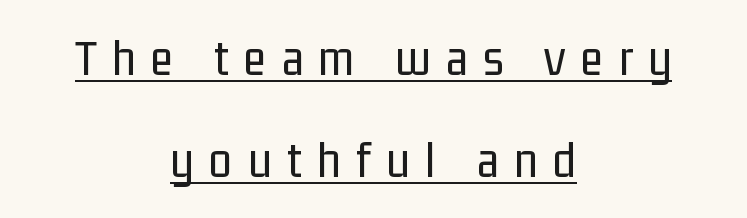
This is the regular roman posture of the typeface. The weight tops out at a normal text grade. Substantial extra tracking has been applied to these lines. Somebody hit Ctrl+U on this one — the words are underlined.
